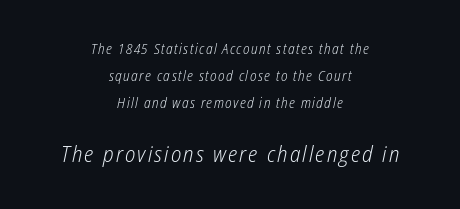
Q: Is the text bold? A: No.
Q: Is the text italic (slanted)? A: Yes, it leans right by about 12 degrees.
Q: Is the text underlined? A: No.
Q: How is the paragraph aligned? A: Centered.
Q: Is the spacing between lines tight, normal or loose? A: Loose.
Q: Which block of text is set in a larger size, the first (top) or the second (bottom)? A: The second (bottom) one.
